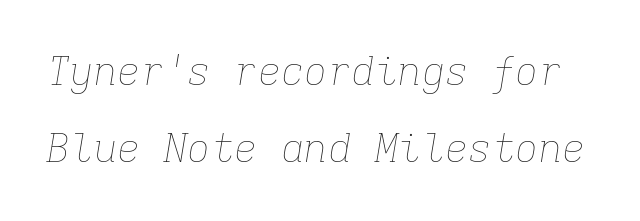
Q: Is the text bold? A: No.
Q: Is the text italic (slanted)? A: Yes, it leans right by about 9 degrees.
Q: Is the text underlined? A: No.
Q: Is the spacing between letters normal or unusually wide? A: Normal.
Q: Is the spacing between lines tight, normal or loose? A: Loose.
Q: Width (condensed, normal, or wide)? A: Normal.
Q: Stroke contrast? A: Low.
Q: x-height? A: Medium.
Q: Monospaced? A: Yes.
